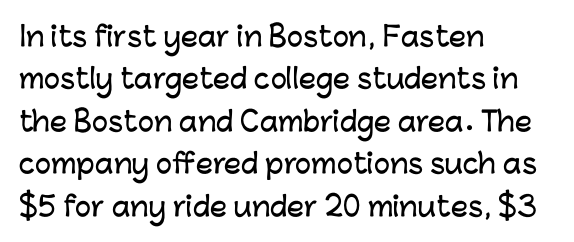
{"italic": "no", "underline": "no", "align": "left", "line_spacing": "normal", "line_spacing_ratio": 1.57, "letter_spacing": "normal", "letter_spacing_em": 0.0, "glyph_px": 27}
